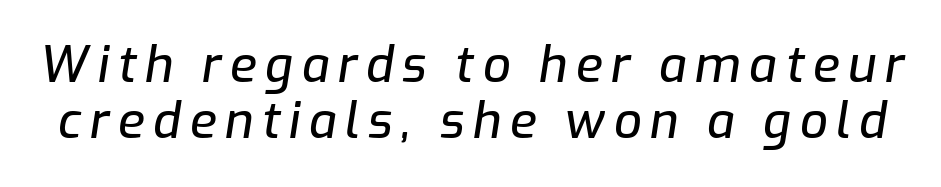
The string is rendered with underlining switched off. This sample uses an oblique cut, with every glyph tilted off the vertical. Each letter keeps its own natural width here, so spacing adapts to shape. Closely set lines give the paragraph a compact silhouette.
